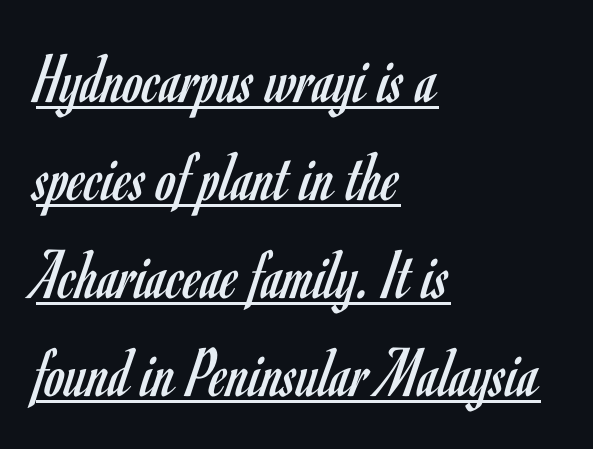
Q: Is the text bold? A: No.
Q: Is the text italic (slanted)? A: Yes.
Q: Is the typeface a serif or a sans-serif typeface? A: Sans-serif.
Q: Is the text underlined? A: Yes.
Q: How is the paragraph aligned? A: Left-aligned.
Q: Is the spacing between letters normal or unusually wide? A: Normal.
Q: Is the spacing between lines tight, normal or loose? A: Normal.
Q: Width (condensed, normal, or wide)? A: Condensed.
Q: Stroke contrast? A: Low.
Q: x-height? A: Small.
Q: Monospaced? A: No.
